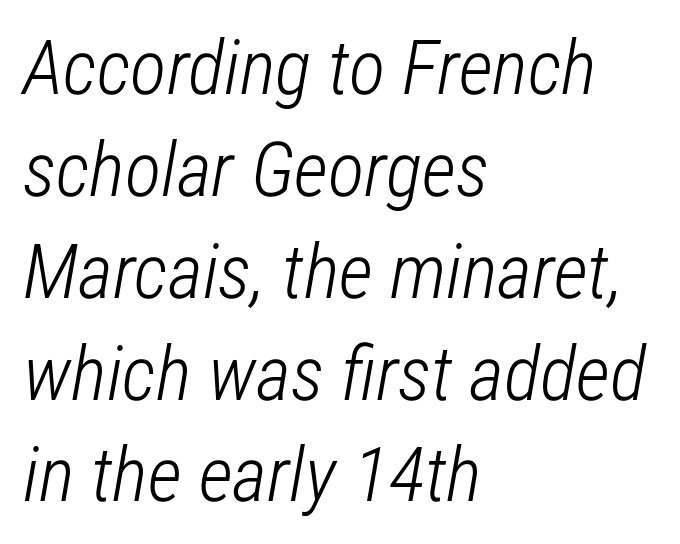
Heft: none added — not bold. In terms of leading, this rendering sits right in the middle. Character widths vary here, with narrow letters taking less room than wide ones. The tracking reads as untouched default to a designer's eye.
